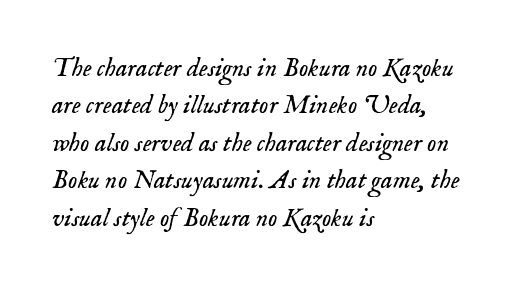
Posture: slanted. What's the leading like? Ordinary, nothing unusual. This rendering features lettering with no underline. Stems here are at most as thick as an everyday book face. The text block is weighted toward the left margin, trailing off unevenly rightward.
